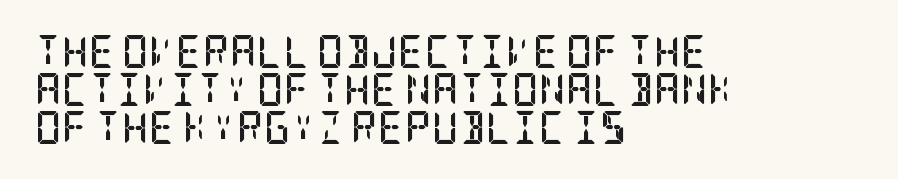
Alignment: flush left. Vertically, the passage feels compressed, each row crowding the next. A typesetter would label this face a serif. Glance below the letters and you will spot only blank space. Heft: maximum for text — a bold.
